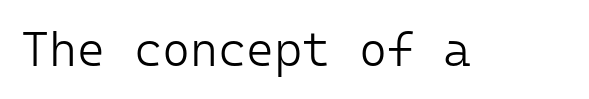
{"serif": "no", "italic": "no", "bold": "no", "weight": "light", "width": "normal", "stroke_contrast": "low", "x_height": "medium", "monospaced": "yes", "underline": "no", "letter_spacing": "normal", "letter_spacing_em": 0.0, "glyph_px": 48}
